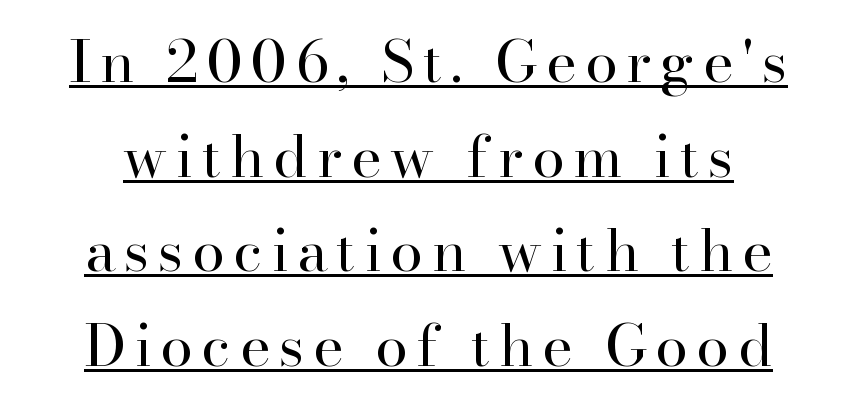
Q: Is the text bold? A: No.
Q: Is the text italic (slanted)? A: No, it is upright.
Q: Is the typeface a serif or a sans-serif typeface? A: Serif.
Q: Is the text underlined? A: Yes.
Q: How is the paragraph aligned? A: Centered.
Q: Is the spacing between lines tight, normal or loose? A: Normal.
Q: Width (condensed, normal, or wide)? A: Normal.
Q: Stroke contrast? A: High.
Q: x-height? A: Small.
Q: Monospaced? A: No.
